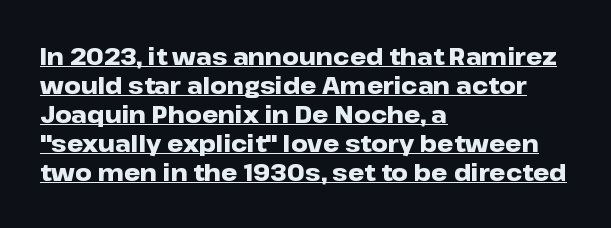
Q: Is the text bold? A: Yes.
Q: Is the text italic (slanted)? A: No, it is upright.
Q: Is the text underlined? A: Yes.
Q: How is the paragraph aligned? A: Left-aligned.
Q: Is the spacing between letters normal or unusually wide? A: Normal.
Q: Is the spacing between lines tight, normal or loose? A: Normal.
